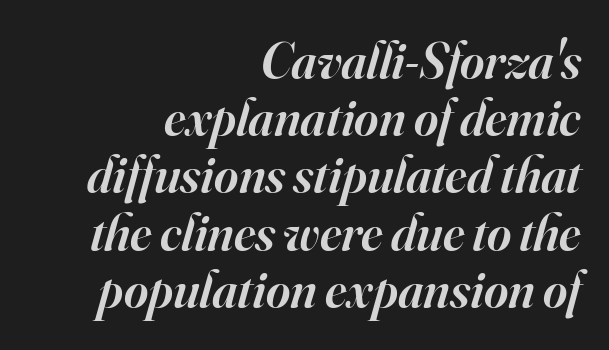
{"serif": "yes", "italic": "yes", "lean": "right", "slant_degrees": 16, "bold": "semi", "weight": "semibold", "width": "normal", "stroke_contrast": "high", "x_height": "small", "monospaced": "no", "underline": "no", "align": "right", "line_spacing": "tight", "line_spacing_ratio": 1.1, "letter_spacing": "normal", "letter_spacing_em": 0.0, "glyph_px": 52}
